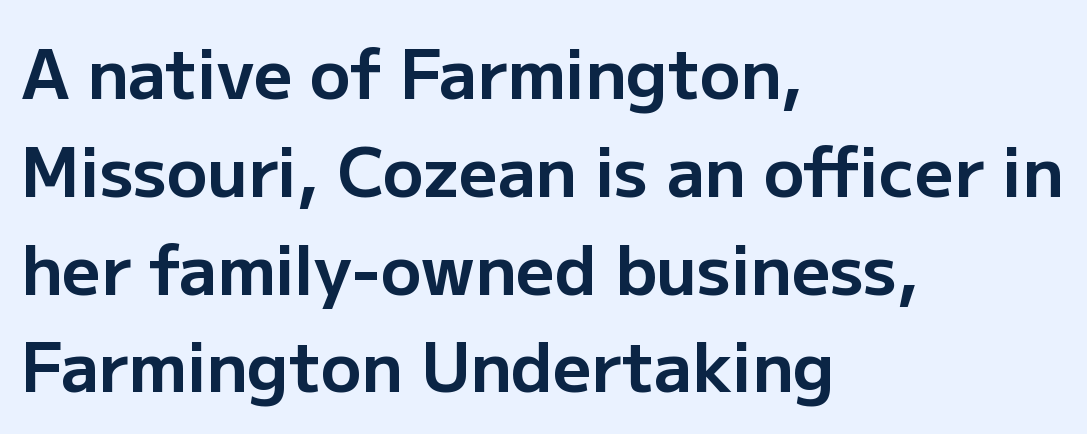
A typesetter would call this leading conventional body-copy spacing. Serif or sans? Sans — the stroke terminals are bare. Note the varied advance widths — an 'i' is clearly narrower than an 'm'. Style check: upright.
